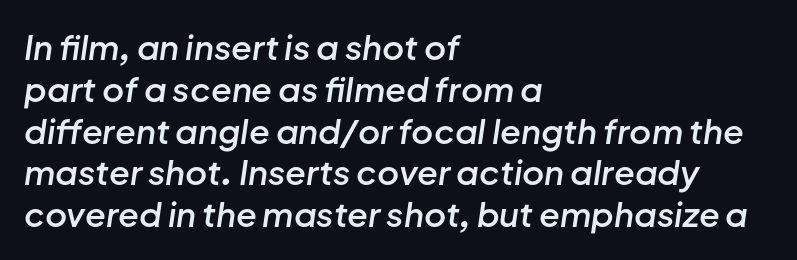
The foot of each line stays bare and open. These lines are set flush left with a ragged right edge. Weight: semibold (demi). The face used here is rendered with its standard letterfit. The typography opts for an oblique posture over an upright one. These lines are rendered in a variable-pitch font.
